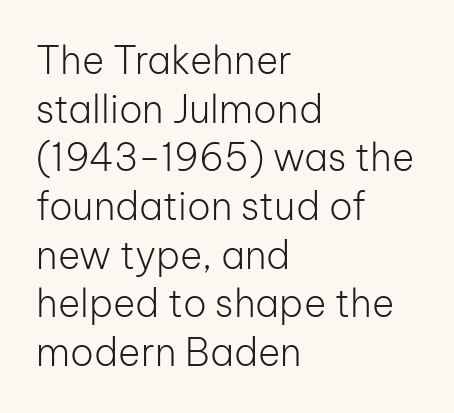
The image shows 38 px light sans-serif type, upright; set left-aligned, normal line spacing (1.28x), normal letter spacing, not underlined; low stroke contrast and a medium x-height.
